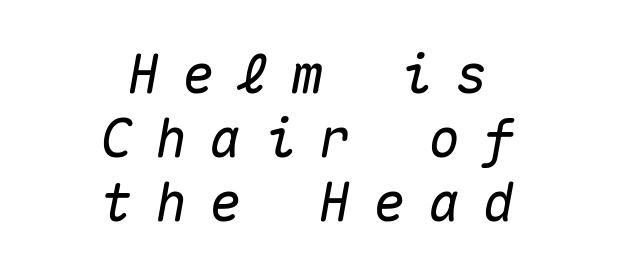
The image shows 53 px text type, italic (leaning right), monospaced; set centered, line spacing 1.21x, unusually wide letter spacing (+0.43 em), not underlined; medium stroke contrast and a medium x-height.
